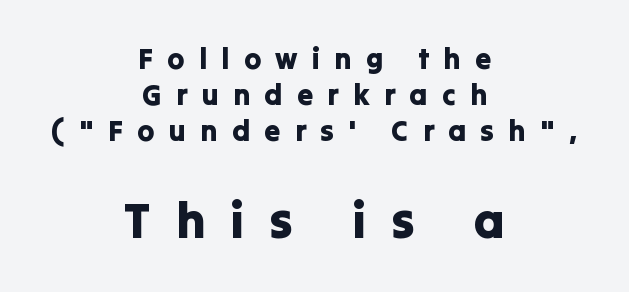
{"serif": "no", "italic": "no", "width": "normal", "stroke_contrast": "low", "x_height": "medium", "monospaced": "no", "underline": "no", "align": "center", "line_spacing_ratio": 1.24, "letter_spacing": "wide", "letter_spacing_em": 0.49, "larger_block": "second", "size_ratio": 1.72, "glyph_px": 50}
